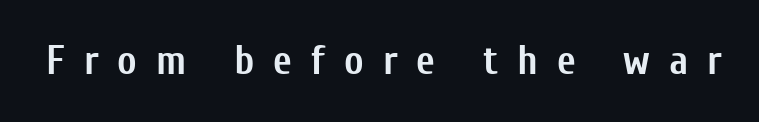
Nothing sits at the stroke ends, so this counts as sans-serif. Designer's note — italics off, roman on. The passage shown has open, widely tracked lettering throughout. Summary of weight: heavy, a full bold.
